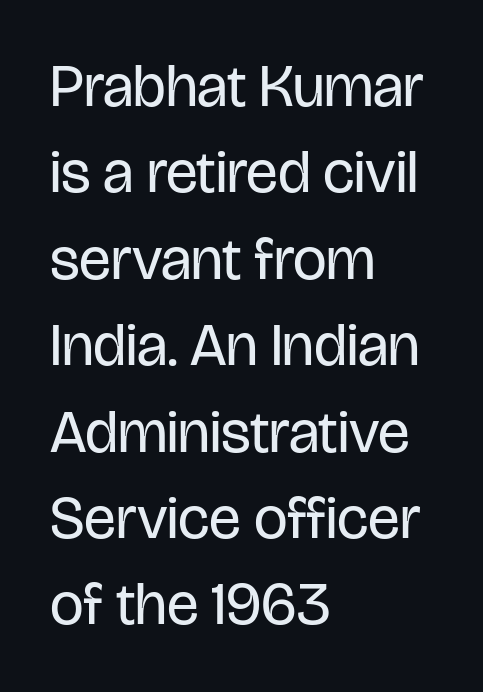
{"serif": "no", "italic": "no", "bold": "no", "weight": "regular", "width": "condensed", "stroke_contrast": "low", "x_height": "large", "monospaced": "no", "underline": "no", "align": "left", "line_spacing": "normal", "line_spacing_ratio": 1.44, "letter_spacing": "normal", "letter_spacing_em": 0.0, "glyph_px": 60}
